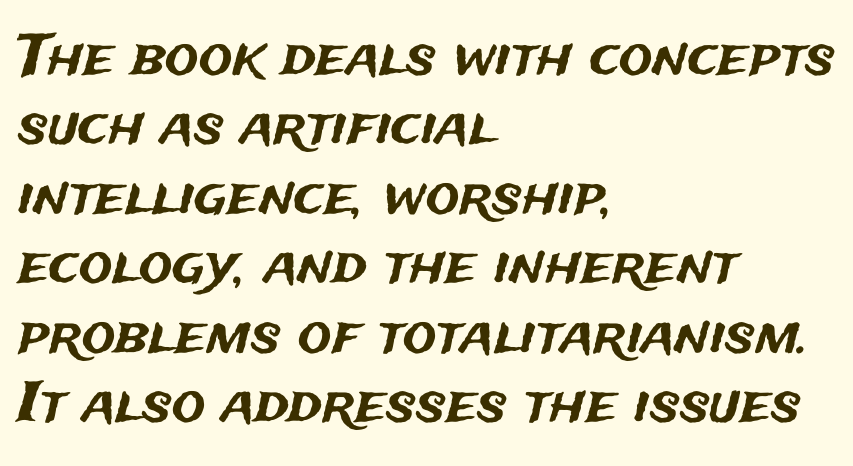
Q: Is the text italic (slanted)? A: Yes.
Q: Is the typeface a serif or a sans-serif typeface? A: Sans-serif.
Q: Is the text underlined? A: No.
Q: How is the paragraph aligned? A: Left-aligned.
Q: Is the spacing between letters normal or unusually wide? A: Normal.
Q: Width (condensed, normal, or wide)? A: Normal.
Q: Stroke contrast? A: Medium.
Q: x-height? A: Medium.
Q: Monospaced? A: No.
